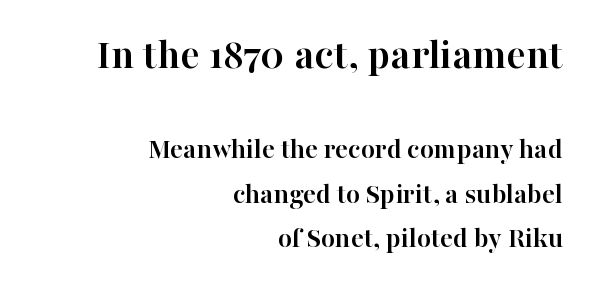
{"serif": "yes", "italic": "no", "bold": "yes", "weight": "semibold", "width": "normal", "stroke_contrast": "high", "x_height": "medium", "monospaced": "no", "underline": "no", "align": "right", "line_spacing": "normal", "line_spacing_ratio": 1.54, "letter_spacing": "normal", "letter_spacing_em": 0.0, "larger_block": "first", "size_ratio": 1.52, "glyph_px": 44}
